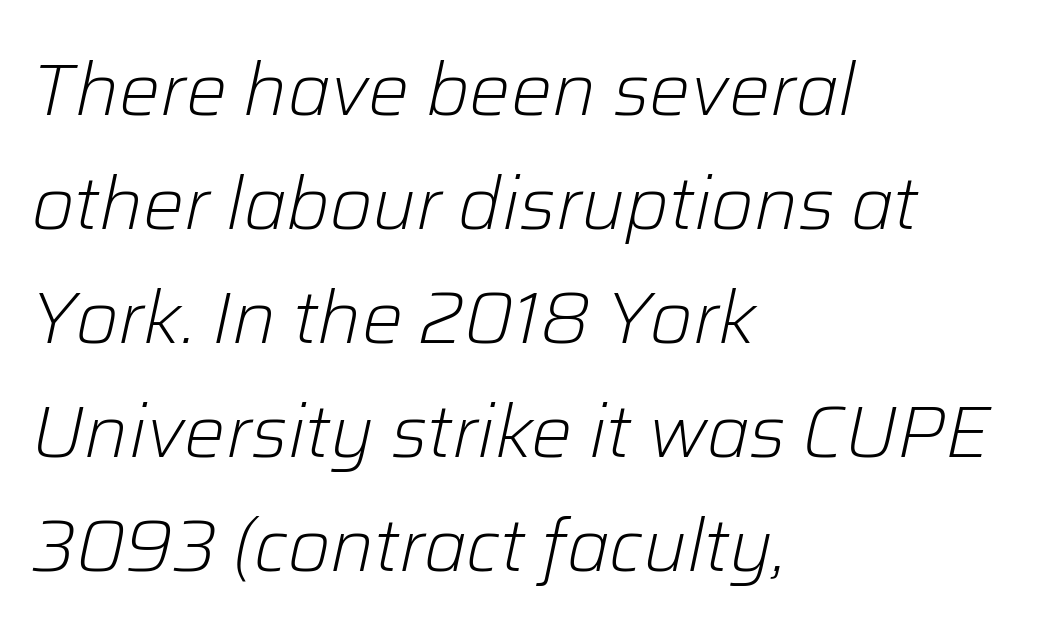
{"italic": "yes", "lean": "right", "slant_degrees": 12, "bold": "no", "weight": "light", "width": "normal", "stroke_contrast": "low", "x_height": "medium", "monospaced": "no", "underline": "no", "align": "left", "line_spacing": "normal", "line_spacing_ratio": 1.56, "letter_spacing": "normal", "letter_spacing_em": 0.0, "glyph_px": 73}
